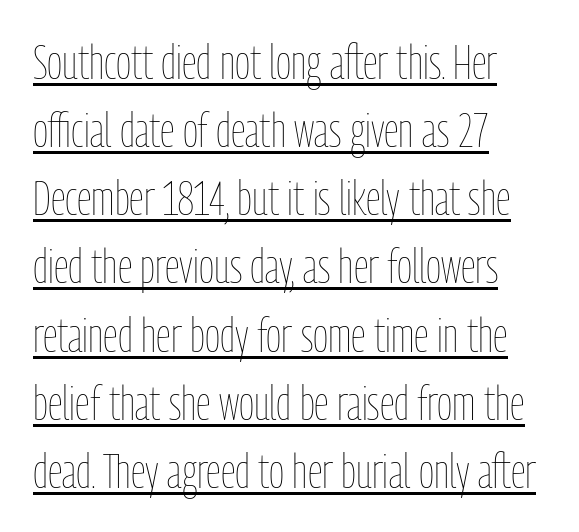
{"italic": "no", "bold": "no", "weight": "thin", "width": "condensed", "stroke_contrast": "low", "x_height": "medium", "monospaced": "no", "underline": "yes", "align": "left", "line_spacing": "normal", "line_spacing_ratio": 1.45, "letter_spacing": "normal", "letter_spacing_em": 0.0, "glyph_px": 47}
